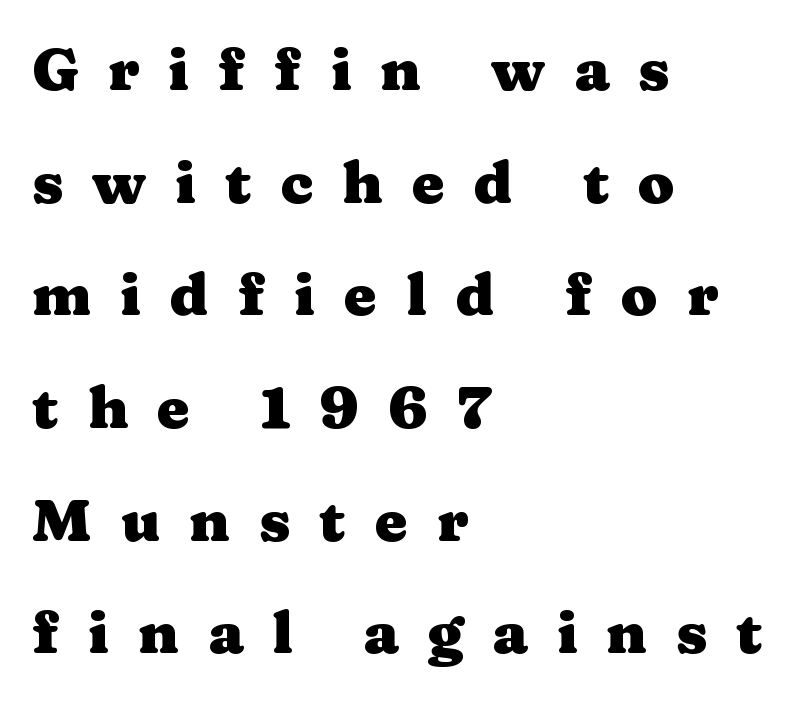
Short and long lines alike share a common starting point at left. You could not count columns in this text — the font is proportionally spaced. This rendering features lettering with no underline. Posture: upright roman. Display-style spreading of the glyphs; the letterfit is very open.
